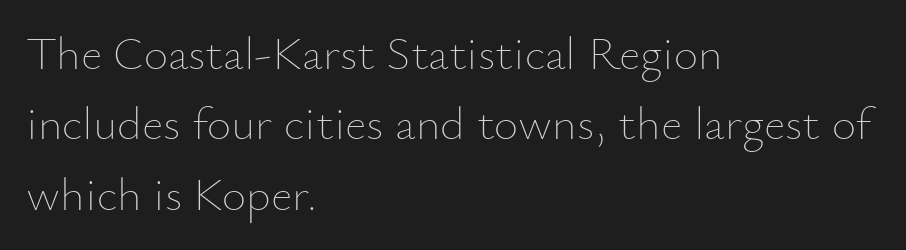
{"italic": "no", "bold": "no", "weight": "thin", "width": "normal", "stroke_contrast": "low", "x_height": "small", "monospaced": "no", "underline": "no", "align": "left", "line_spacing": "normal", "line_spacing_ratio": 1.5, "letter_spacing": "normal", "letter_spacing_em": 0.0, "glyph_px": 47}
